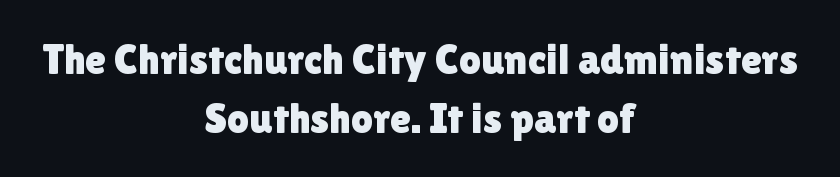
The image shows 43 px sans-serif type, upright; set centered, normal line spacing (1.37x), normal letter spacing, not underlined; a medium x-height.
